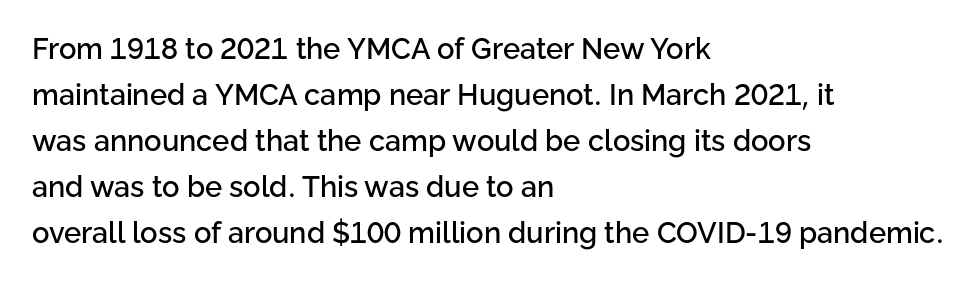
The image shows 29 px sans-serif type, upright; set left-aligned, normal line spacing (1.59x), normal letter spacing, not underlined; low stroke contrast and a medium x-height.
